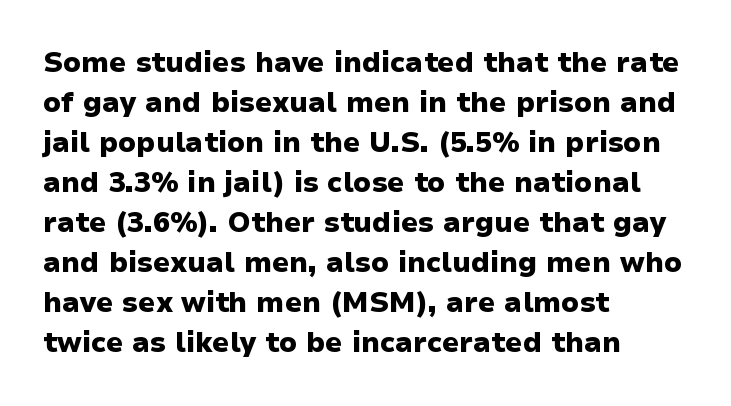
{"serif": "no", "italic": "no", "bold": "yes", "weight": "heavy", "width": "normal", "stroke_contrast": "low", "x_height": "medium", "monospaced": "no", "underline": "no", "align": "left", "line_spacing": "normal", "line_spacing_ratio": 1.43, "letter_spacing": "normal", "letter_spacing_em": 0.0, "glyph_px": 28}
